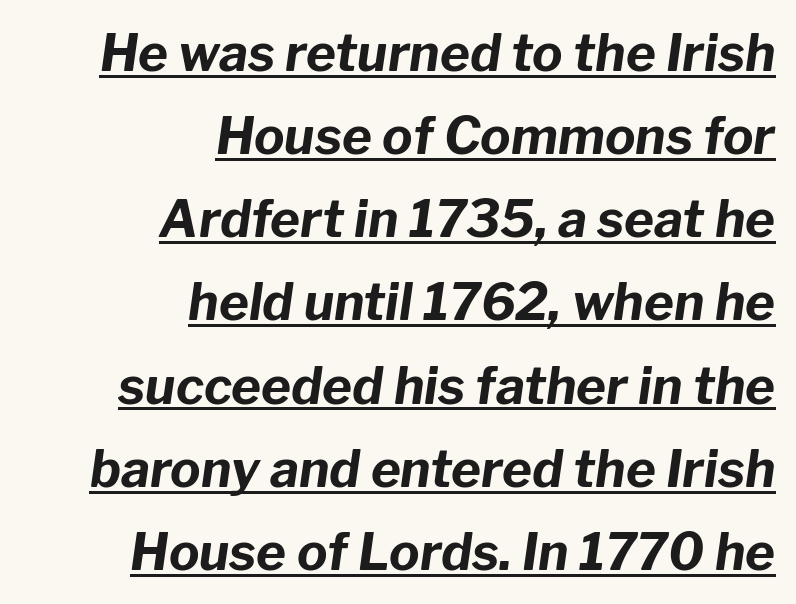
In designer terms, the underline attribute is active on this setting. The passage shown is typed in a proportional face where columns would drift. One-word summary of the alignment: right. Looking at the ascenders, they clearly lean. These lines carry a lot of weight — the face is fully bold.
